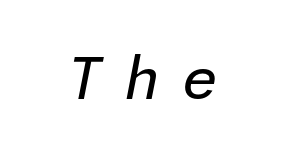
The image shows 58 px regular-weight type, italic (leaning right); set unusually wide letter spacing (+0.38 em), not underlined; low stroke contrast and a medium x-height.
